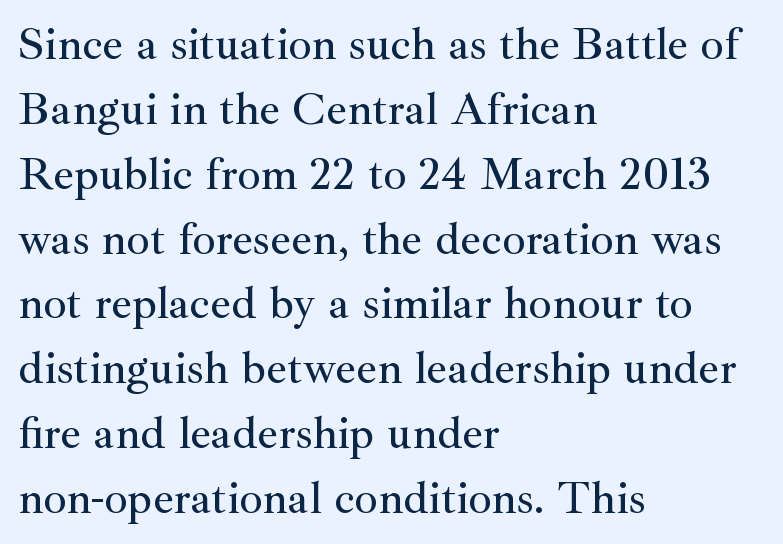
{"serif": "yes", "italic": "no", "width": "normal", "stroke_contrast": "medium", "x_height": "small", "monospaced": "no", "underline": "no", "align": "left", "line_spacing": "normal", "line_spacing_ratio": 1.41, "letter_spacing": "normal", "letter_spacing_em": 0.0, "glyph_px": 46}
